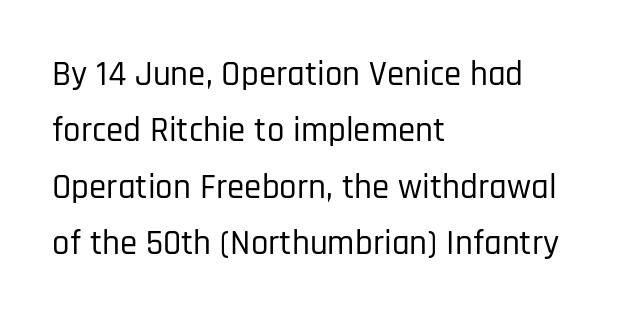
Q: Is the text italic (slanted)? A: No, it is upright.
Q: Is the typeface a serif or a sans-serif typeface? A: Sans-serif.
Q: Is the text underlined? A: No.
Q: How is the paragraph aligned? A: Left-aligned.
Q: Is the spacing between letters normal or unusually wide? A: Normal.
Q: Is the spacing between lines tight, normal or loose? A: Normal.
Q: Width (condensed, normal, or wide)? A: Condensed.
Q: Stroke contrast? A: Low.
Q: x-height? A: Large.
Q: Monospaced? A: No.
